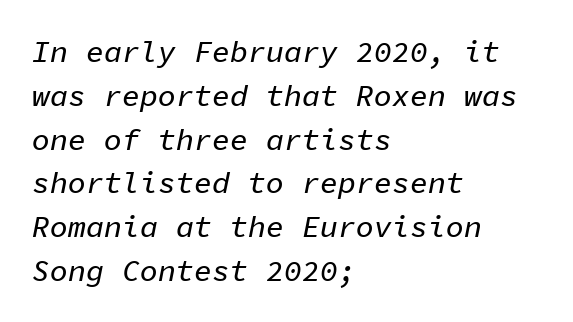
The letters march in equal steps, a hallmark of fixed-pitch type. You could call the tracking neutral — neither tight nor loose. These lines were composed using italics. Bare-footed words on every line. Horizontal alignment here is leftward, the default for most running prose.
